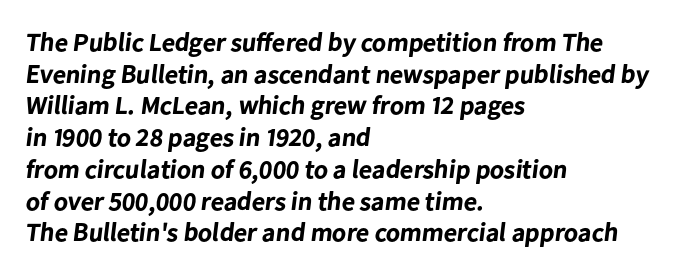
{"bold": "yes", "underline": "no", "align": "left", "line_spacing_ratio": 1.22, "letter_spacing": "normal", "letter_spacing_em": 0.0, "glyph_px": 26}
